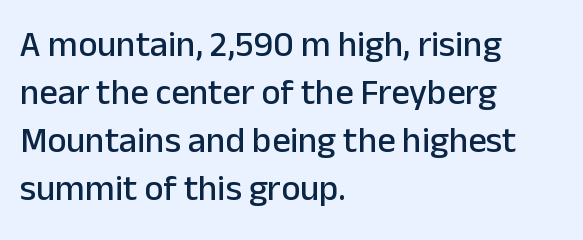
Just letters on the line, the space beneath them empty. This is roman type, the default non-slanted kind. Looks like regular typesetting: each glyph gets only the width it needs. Short note: letters normally spaced. This sample is left-justified, so line endings fall wherever the words run out. Vertical spacing — default.
